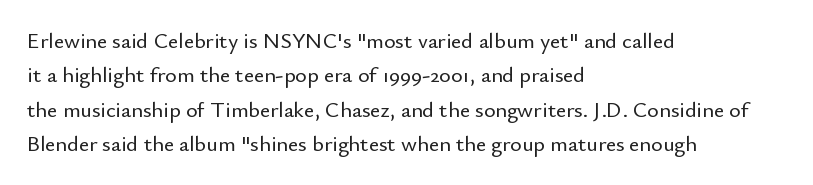
{"italic": "no", "underline": "no", "align": "left", "line_spacing": "normal", "line_spacing_ratio": 1.56, "letter_spacing": "normal", "letter_spacing_em": 0.0, "glyph_px": 22}
